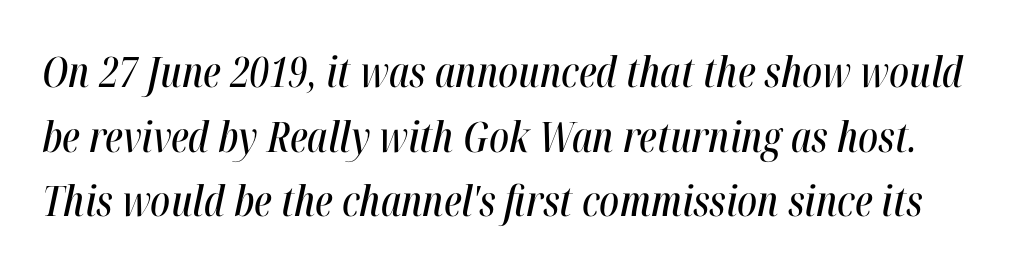
The face used here is rendered with its standard letterfit. Clear beneath every line of the passage. Here the designer chose a conventional face with non-uniform glyph widths. Looking at the ascenders, they clearly lean. The rows are spaced the way most documents space them.
